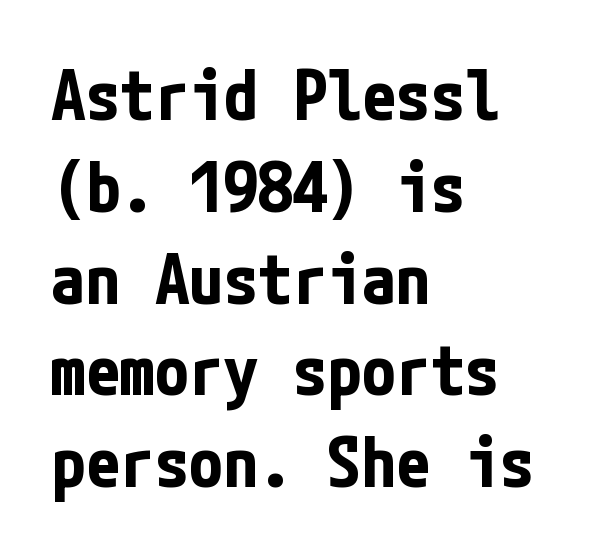
{"serif": "no", "italic": "no", "bold": "yes", "weight": "bold", "width": "condensed", "stroke_contrast": "low", "x_height": "medium", "underline": "no", "align": "left", "line_spacing": "normal", "line_spacing_ratio": 1.33, "letter_spacing": "normal", "letter_spacing_em": 0.0, "glyph_px": 69}
